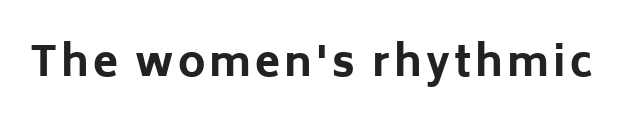
The image shows 41 px bold sans-serif type, upright; set not underlined; low stroke contrast and a medium x-height.
